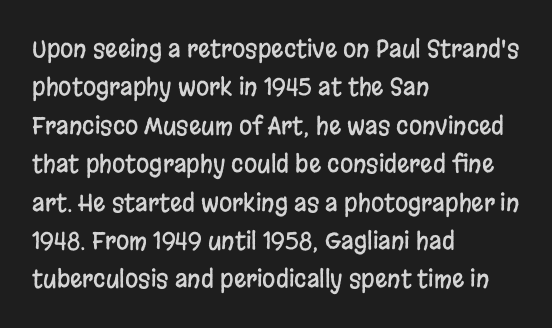
How would I describe the line gaps? Plain and ordinary. Teacher's note: observe the even left margin — that is flush-left alignment. Decoration check: the copy has no underline. Characters follow at the spacing the type designer built in. Is there any slant? The stems are plumb.
